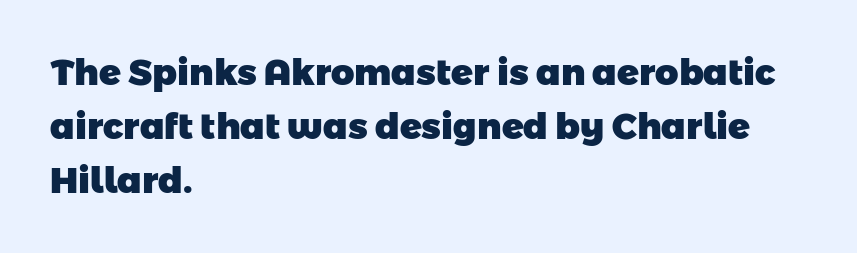
{"serif": "no", "bold": "yes", "weight": "heavy", "width": "normal", "stroke_contrast": "low", "x_height": "medium", "monospaced": "no", "underline": "no", "align": "left", "line_spacing": "normal", "line_spacing_ratio": 1.5, "letter_spacing": "normal", "letter_spacing_em": 0.0, "glyph_px": 36}
